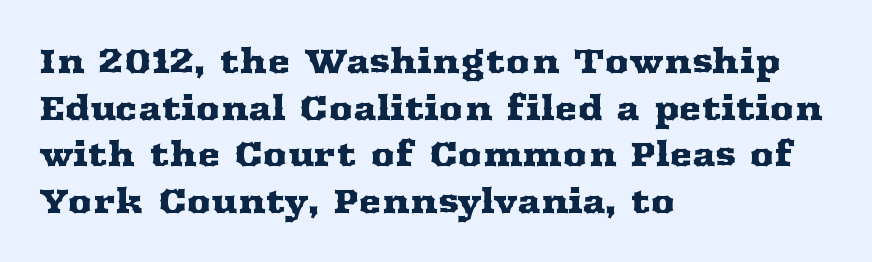
The image shows 34 px wide serif type, upright; set left-aligned, normal line spacing (1.37x), normal letter spacing, not underlined; medium stroke contrast and a medium x-height.
